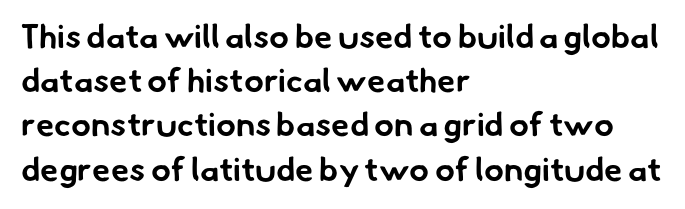
Q: Is the text bold? A: Yes.
Q: Is the typeface a serif or a sans-serif typeface? A: Sans-serif.
Q: Is the text underlined? A: No.
Q: How is the paragraph aligned? A: Left-aligned.
Q: Is the spacing between letters normal or unusually wide? A: Normal.
Q: Is the spacing between lines tight, normal or loose? A: Normal.
Q: Width (condensed, normal, or wide)? A: Normal.
Q: Stroke contrast? A: Low.
Q: x-height? A: Small.
Q: Monospaced? A: No.
